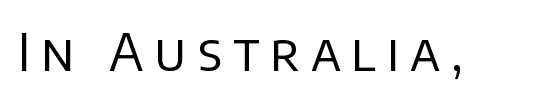
The image shows 51 px regular-weight sans-serif type, upright; set unusually wide letter spacing (+0.21 em), not underlined; low stroke contrast and a large x-height.
